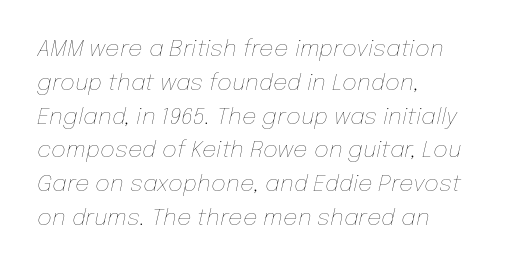
Students, note that the glyphs here touch the page at normal intervals. Leading: standard. Honestly, there is no underline to notice here at all. Every character sits at an angle, as italics do. Does the copy run flush right? No — it runs flush left.
